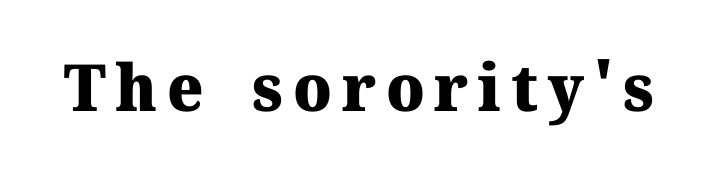
The image shows 65 px heavy serif type, upright; set not underlined; medium stroke contrast and a medium x-height.
